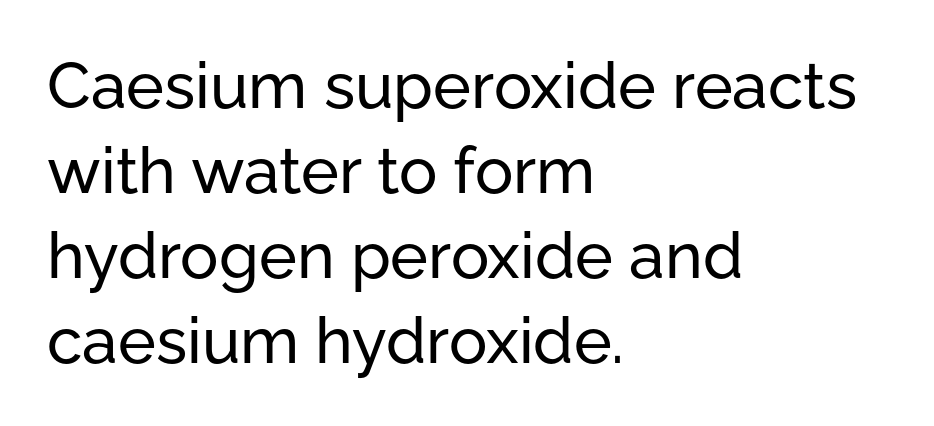
The image shows 64 px sans-serif type, upright; set left-aligned, normal line spacing (1.33x), normal letter spacing, not underlined; low stroke contrast and a medium x-height.
